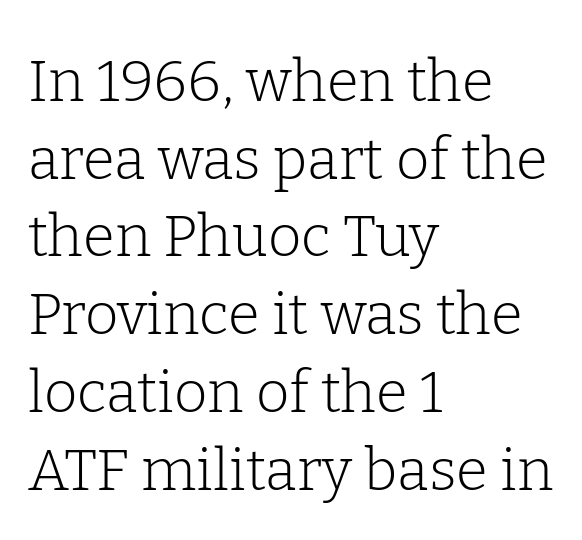
The image shows 58 px light serif type, upright; set left-aligned, normal line spacing (1.34x), normal letter spacing, not underlined; low stroke contrast and a medium x-height.
